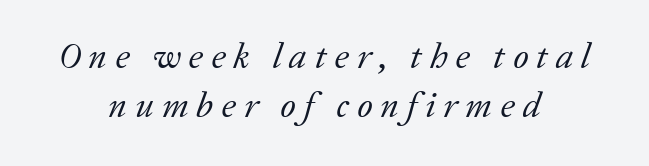
The image shows 36 px regular-weight serif type, italic (leaning right); set centered, normal line spacing (1.35x), unusually wide letter spacing (+0.22 em), not underlined; low stroke contrast and a medium x-height.
